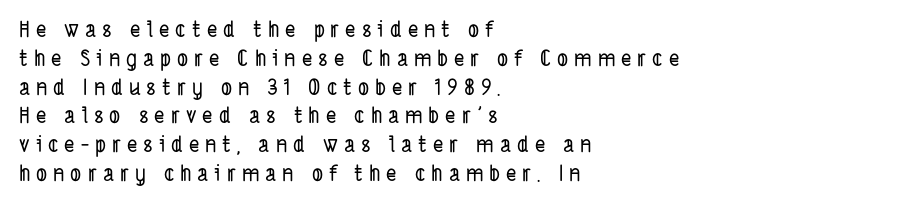
{"underline": "no", "align": "left", "line_spacing": "normal", "line_spacing_ratio": 1.31, "letter_spacing": "wide", "letter_spacing_em": 0.27, "glyph_px": 22}
